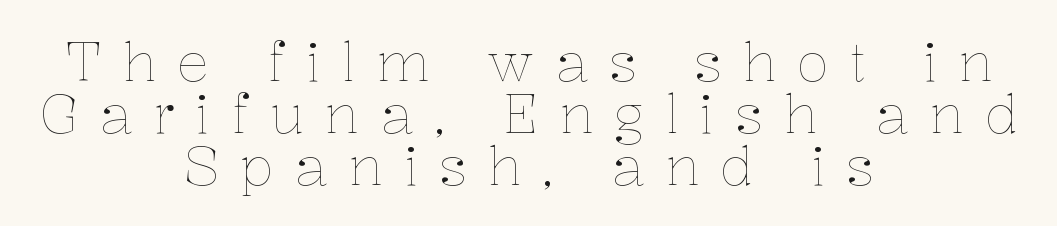
The image shows 54 px thin type, upright; set centered, tight line spacing (0.96x), unusually wide letter spacing (+0.38 em), not underlined; low stroke contrast and a medium x-height.
